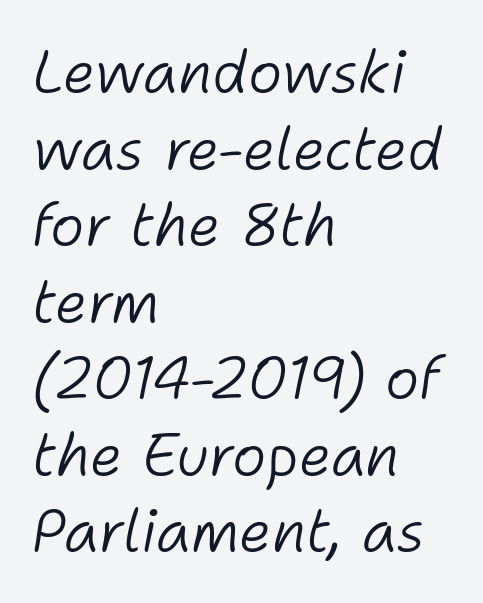
{"italic": "yes", "lean": "right", "slant_degrees": 11, "bold": "no", "weight": "light", "width": "normal", "stroke_contrast": "low", "x_height": "medium", "monospaced": "no", "underline": "no", "align": "left", "line_spacing": "normal", "line_spacing_ratio": 1.32, "letter_spacing": "normal", "letter_spacing_em": 0.0, "glyph_px": 58}
